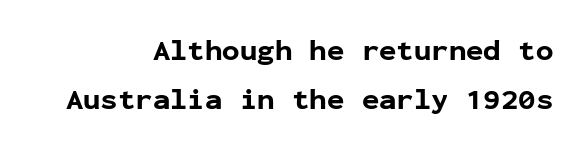
{"serif": "no", "italic": "no", "bold": "yes", "weight": "bold", "width": "normal", "stroke_contrast": "low", "x_height": "medium", "monospaced": "yes", "underline": "no", "align": "right", "line_spacing": "normal", "line_spacing_ratio": 1.69, "letter_spacing": "normal", "letter_spacing_em": 0.0, "glyph_px": 29}
